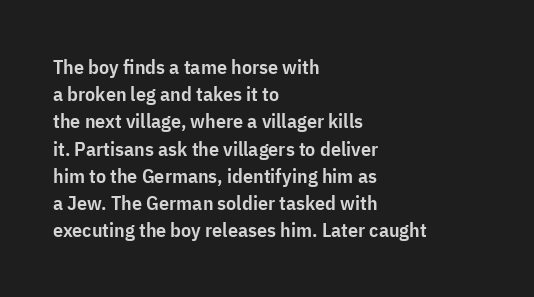
The image shows 20 px text type, upright; set left-aligned, normal line spacing (1.36x), normal letter spacing, not underlined.
